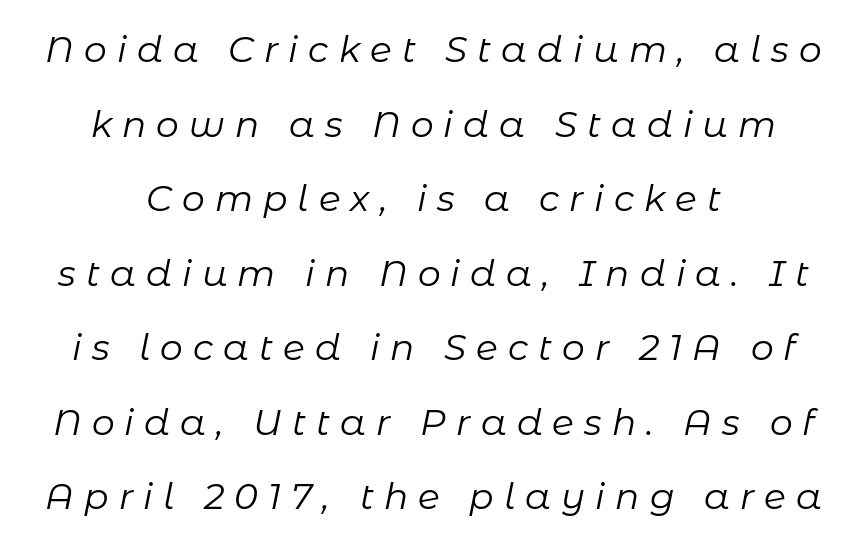
{"italic": "yes", "lean": "right", "slant_degrees": 11, "bold": "no", "weight": "regular", "width": "normal", "stroke_contrast": "low", "x_height": "medium", "monospaced": "no", "underline": "no", "align": "center", "line_spacing": "loose", "line_spacing_ratio": 2.07, "letter_spacing": "wide", "letter_spacing_em": 0.28, "glyph_px": 36}
